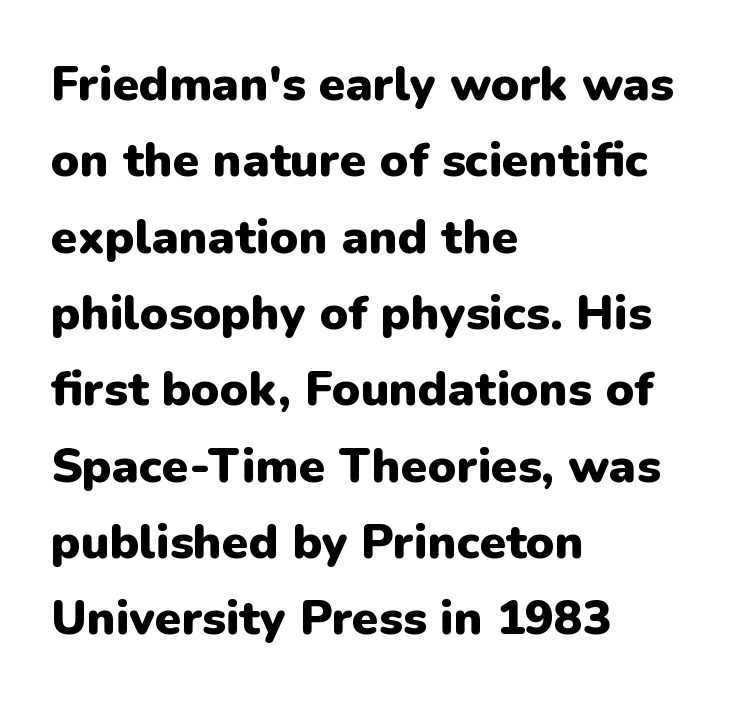
Q: Is the text bold? A: Yes.
Q: Is the text italic (slanted)? A: No, it is upright.
Q: Is the typeface a serif or a sans-serif typeface? A: Sans-serif.
Q: Is the text underlined? A: No.
Q: How is the paragraph aligned? A: Left-aligned.
Q: Is the spacing between letters normal or unusually wide? A: Normal.
Q: Is the spacing between lines tight, normal or loose? A: Normal.
Q: Width (condensed, normal, or wide)? A: Normal.
Q: Stroke contrast? A: Low.
Q: x-height? A: Medium.
Q: Monospaced? A: No.
